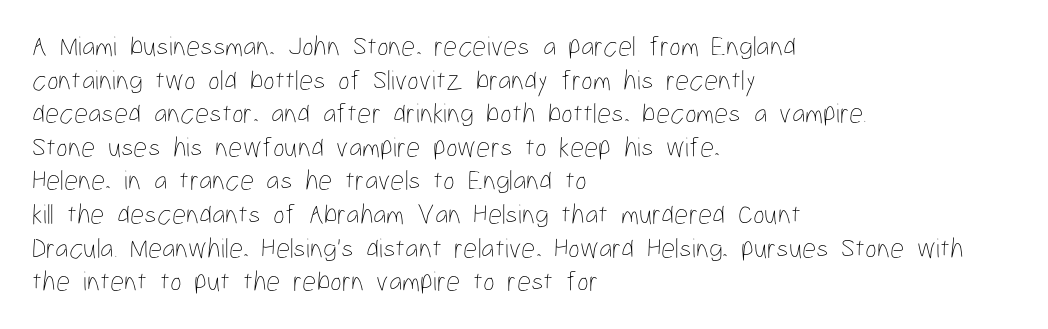
Q: Is the text bold? A: No.
Q: Is the text italic (slanted)? A: No, it is upright.
Q: Is the text underlined? A: No.
Q: How is the paragraph aligned? A: Left-aligned.
Q: Is the spacing between letters normal or unusually wide? A: Normal.
Q: Width (condensed, normal, or wide)? A: Condensed.
Q: Stroke contrast? A: Low.
Q: x-height? A: Medium.
Q: Monospaced? A: No.
